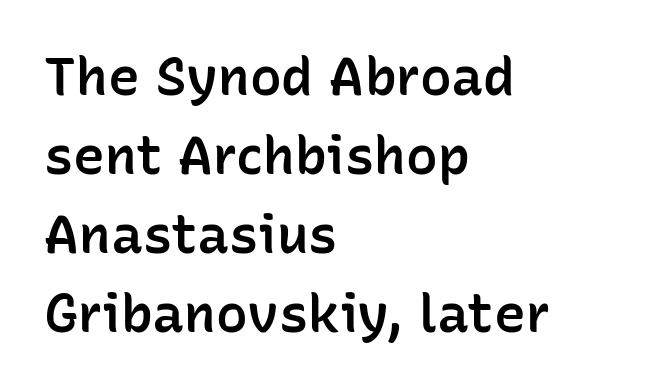
Q: Is the text bold? A: Semi-bold.
Q: Is the text italic (slanted)? A: No, it is upright.
Q: Is the typeface a serif or a sans-serif typeface? A: Sans-serif.
Q: Is the text underlined? A: No.
Q: How is the paragraph aligned? A: Left-aligned.
Q: Is the spacing between letters normal or unusually wide? A: Normal.
Q: Is the spacing between lines tight, normal or loose? A: Normal.
Q: Width (condensed, normal, or wide)? A: Normal.
Q: Stroke contrast? A: Low.
Q: x-height? A: Medium.
Q: Monospaced? A: No.
